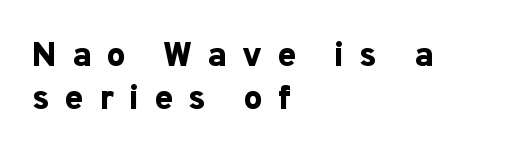
Q: Is the text bold? A: Yes.
Q: Is the text italic (slanted)? A: No, it is upright.
Q: Is the typeface a serif or a sans-serif typeface? A: Sans-serif.
Q: Is the text underlined? A: No.
Q: How is the paragraph aligned? A: Left-aligned.
Q: Is the spacing between letters normal or unusually wide? A: Unusually wide.
Q: Is the spacing between lines tight, normal or loose? A: Normal.
Q: Width (condensed, normal, or wide)? A: Normal.
Q: Stroke contrast? A: Low.
Q: x-height? A: Medium.
Q: Monospaced? A: No.
